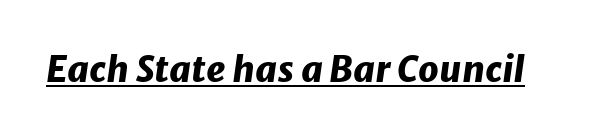
The image shows 36 px heavy type, italic (leaning right); set normal letter spacing, underlined; low stroke contrast and a medium x-height.
